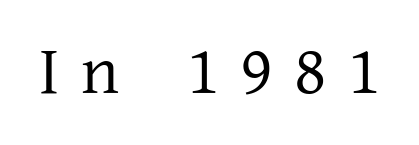
The image shows 69 px regular-weight serif type, upright; set unusually wide letter spacing (+0.31 em), not underlined; low stroke contrast and a medium x-height.
